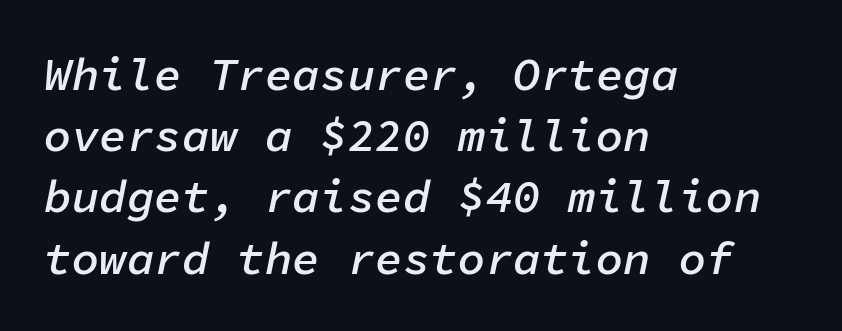
The gaps between neighbouring characters are ordinary and unremarkable. One glance says typical: line gaps are just what's usual. Only glyphs here, with clear space below each row. Each letter, wide or thin by design, is forced into the same width here.
